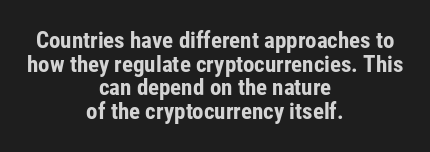
The image shows 23 px bold type, upright; set centered, tight line spacing (1.03x), normal letter spacing, not underlined.
